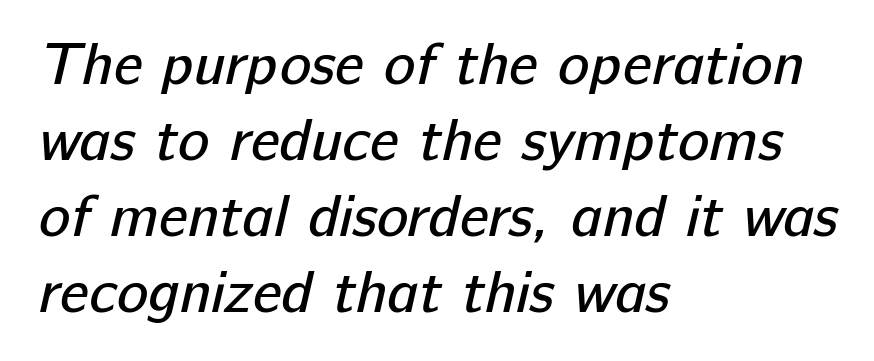
The image shows 59 px regular-weight sans-serif type; set left-aligned, normal line spacing (1.29x), normal letter spacing, not underlined; low stroke contrast and a medium x-height.
